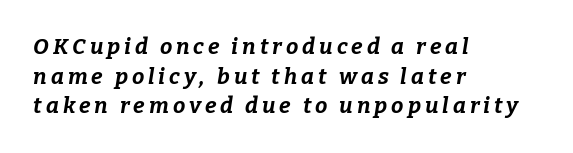
Weight: bold. Quick note: interline space is typical. Unmarked baselines from the first word to the last. Notice how the stems are inclined rather than vertical — that's the hallmark of italics.
